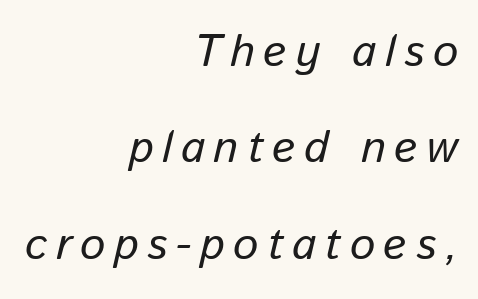
{"italic": "yes", "lean": "right", "slant_degrees": 13, "bold": "no", "weight": "regular", "width": "normal", "stroke_contrast": "low", "x_height": "medium", "monospaced": "no", "underline": "no", "align": "right", "line_spacing": "loose", "line_spacing_ratio": 2.14, "glyph_px": 45}
